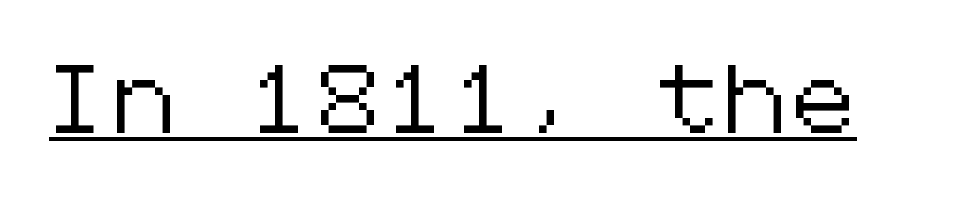
Is there an underline? Yes — a line sits under the letters. Type style note: lacks serifs. Vertical strokes here are truly vertical.
